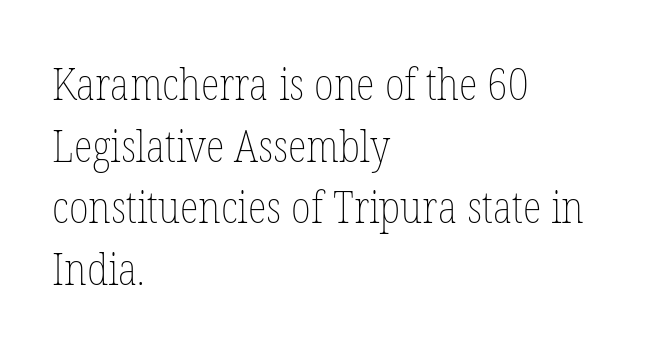
The image shows 44 px thin, condensed type, upright; set left-aligned, normal line spacing (1.4x), normal letter spacing, not underlined; low stroke contrast and a medium x-height.
